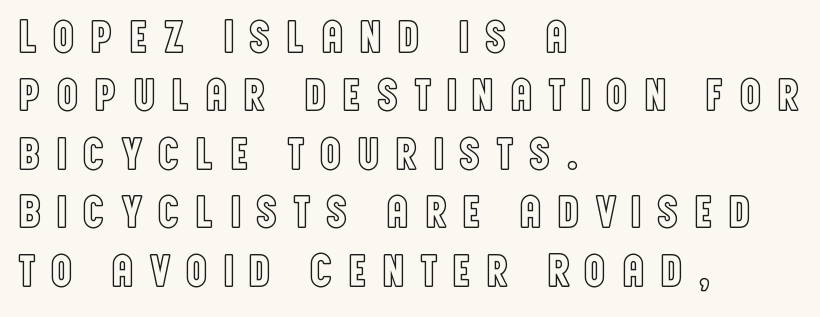
The image shows 46 px condensed type, upright; set left-aligned, normal line spacing (1.27x), unusually wide letter spacing (+0.29 em), not underlined; a large x-height.
